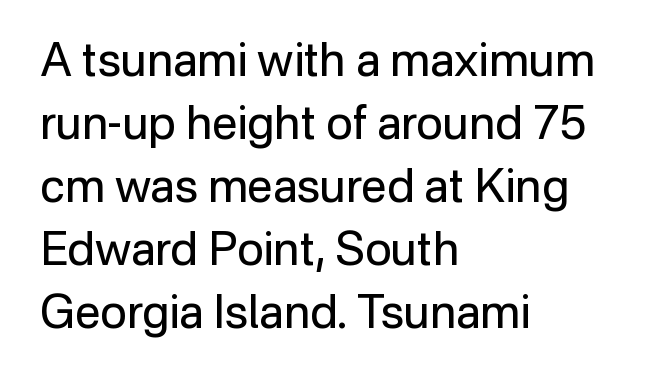
Q: Is the text bold? A: No.
Q: Is the text italic (slanted)? A: No, it is upright.
Q: Is the typeface a serif or a sans-serif typeface? A: Sans-serif.
Q: Is the text underlined? A: No.
Q: How is the paragraph aligned? A: Left-aligned.
Q: Is the spacing between letters normal or unusually wide? A: Normal.
Q: Is the spacing between lines tight, normal or loose? A: Normal.
Q: Width (condensed, normal, or wide)? A: Normal.
Q: Stroke contrast? A: Low.
Q: x-height? A: Medium.
Q: Monospaced? A: No.
